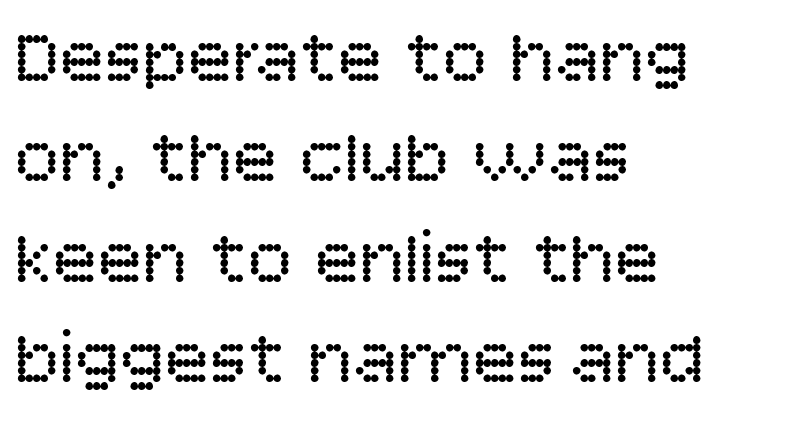
Q: Is the text bold? A: No.
Q: Is the text italic (slanted)? A: No, it is upright.
Q: Is the typeface a serif or a sans-serif typeface? A: Sans-serif.
Q: Is the text underlined? A: No.
Q: How is the paragraph aligned? A: Left-aligned.
Q: Is the spacing between letters normal or unusually wide? A: Normal.
Q: Is the spacing between lines tight, normal or loose? A: Normal.
Q: Width (condensed, normal, or wide)? A: Normal.
Q: Stroke contrast? A: Low.
Q: x-height? A: Large.
Q: Monospaced? A: No.
